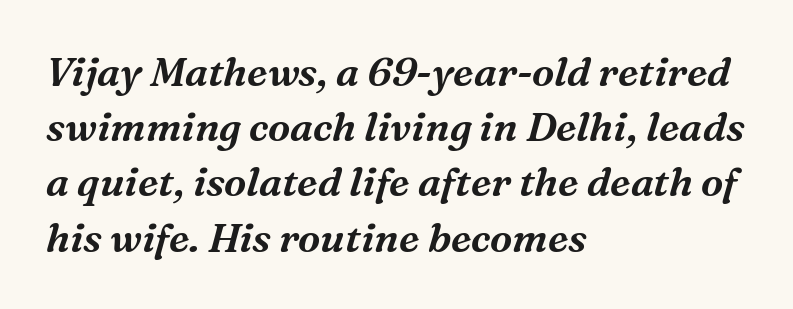
Q: Is the text italic (slanted)? A: Yes, it leans right by about 16 degrees.
Q: Is the typeface a serif or a sans-serif typeface? A: Serif.
Q: Is the text underlined? A: No.
Q: How is the paragraph aligned? A: Left-aligned.
Q: Is the spacing between letters normal or unusually wide? A: Normal.
Q: Is the spacing between lines tight, normal or loose? A: Normal.
Q: Width (condensed, normal, or wide)? A: Normal.
Q: Stroke contrast? A: Medium.
Q: x-height? A: Medium.
Q: Monospaced? A: No.
